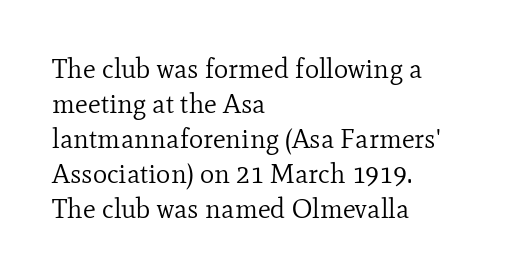
Q: Is the text bold? A: No.
Q: Is the text italic (slanted)? A: No, it is upright.
Q: Is the text underlined? A: No.
Q: How is the paragraph aligned? A: Left-aligned.
Q: Is the spacing between letters normal or unusually wide? A: Normal.
Q: Is the spacing between lines tight, normal or loose? A: Normal.
